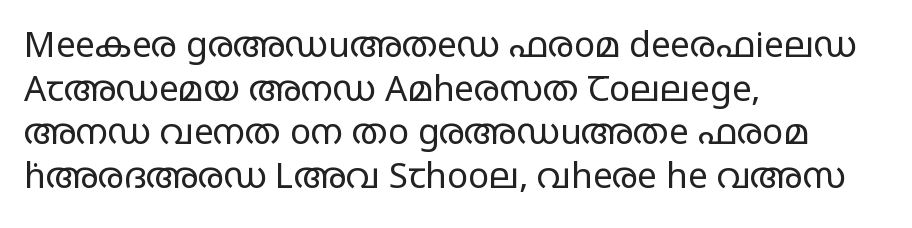
The image shows 35 px regular-weight, wide sans-serif type, upright; set left-aligned, normal line spacing (1.25x), normal letter spacing, not underlined; low stroke contrast and a large x-height.
